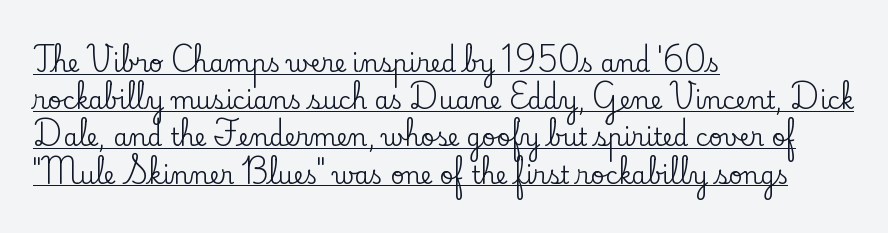
The image shows 24 px text type, upright; set left-aligned, normal line spacing (1.55x), normal letter spacing, underlined.
